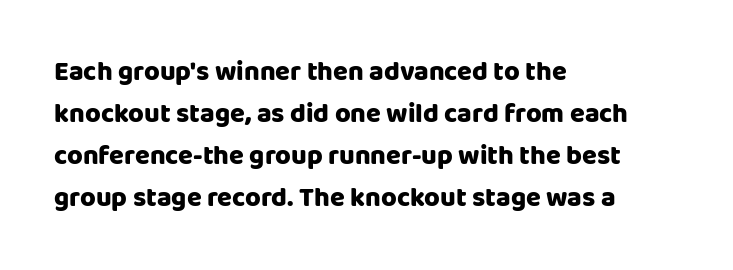
{"italic": "no", "underline": "no", "align": "left", "line_spacing": "normal", "line_spacing_ratio": 1.56, "letter_spacing": "normal", "letter_spacing_em": 0.0, "glyph_px": 27}
